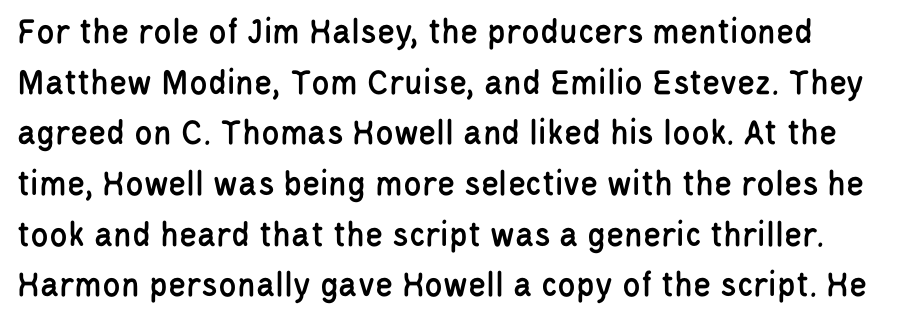
The image shows 37 px condensed sans-serif type, upright; set normal line spacing (1.37x), normal letter spacing, not underlined; low stroke contrast and a large x-height.
